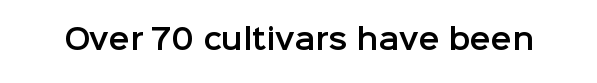
The image shows 28 px sans-serif type, upright; set normal letter spacing, not underlined; low stroke contrast and a medium x-height.
